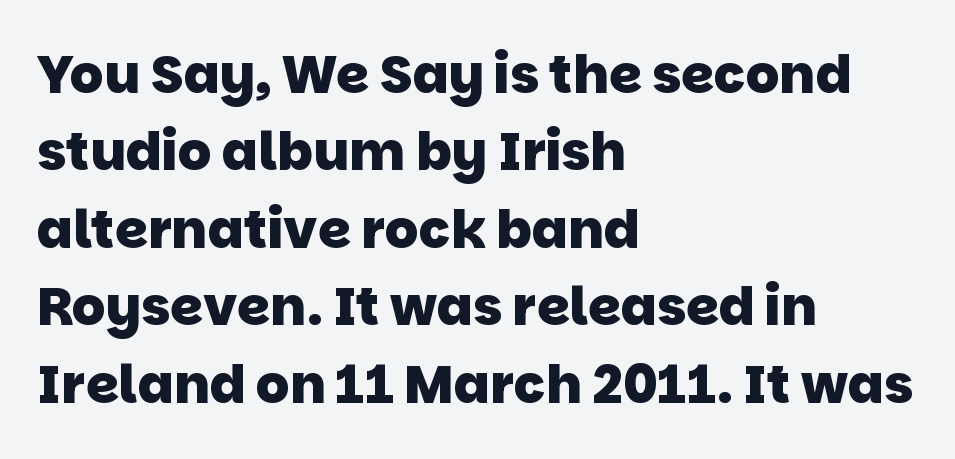
{"serif": "no", "bold": "yes", "weight": "heavy", "width": "normal", "stroke_contrast": "low", "x_height": "large", "monospaced": "no", "underline": "no", "align": "left", "line_spacing": "normal", "line_spacing_ratio": 1.46, "letter_spacing": "normal", "letter_spacing_em": 0.0, "glyph_px": 53}
